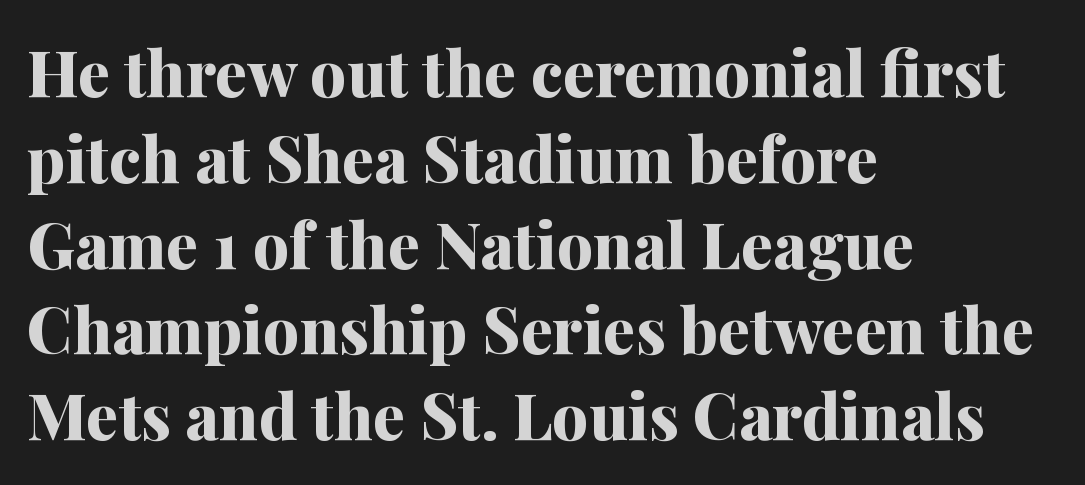
{"serif": "yes", "italic": "no", "bold": "yes", "weight": "bold", "width": "normal", "stroke_contrast": "medium", "x_height": "medium", "monospaced": "no", "underline": "no", "align": "left", "line_spacing": "normal", "line_spacing_ratio": 1.34, "letter_spacing": "normal", "letter_spacing_em": 0.0, "glyph_px": 64}
